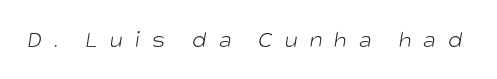
{"bold": "no", "underline": "no", "letter_spacing": "wide", "letter_spacing_em": 0.49, "glyph_px": 25}
